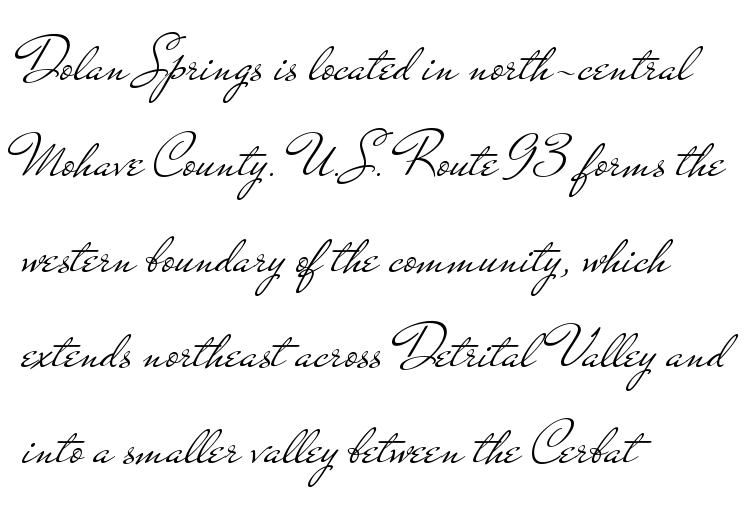
Each row of text sits above clean, open space. The space between consecutive lines is moderate. Each letter keeps its own natural width here, so spacing adapts to shape.
